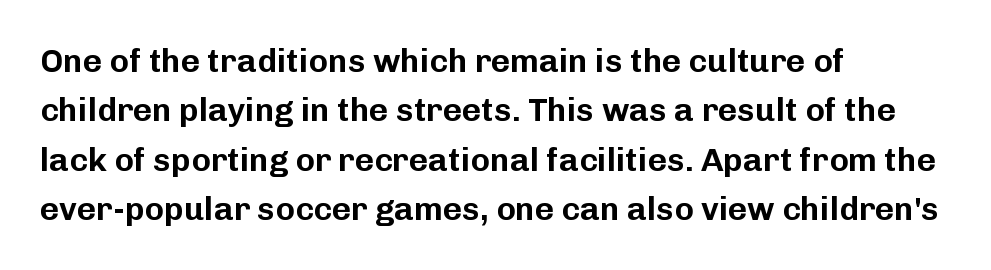
The image shows 33 px sans-serif type, upright; set left-aligned, normal line spacing (1.5x), normal letter spacing, not underlined; low stroke contrast and a medium x-height.
